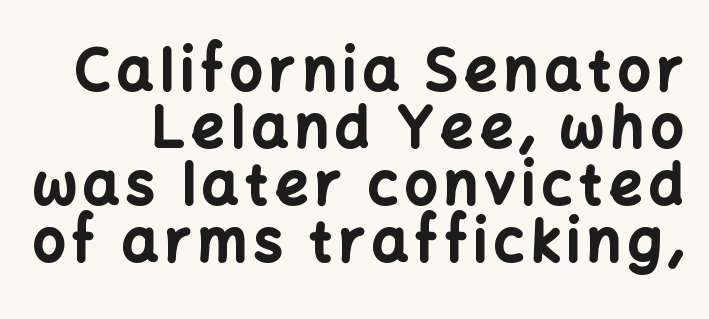
Q: Is the text bold? A: Yes.
Q: Is the text italic (slanted)? A: No, it is upright.
Q: Is the typeface a serif or a sans-serif typeface? A: Sans-serif.
Q: Is the text underlined? A: No.
Q: Is the spacing between lines tight, normal or loose? A: Tight.
Q: Width (condensed, normal, or wide)? A: Normal.
Q: Stroke contrast? A: Low.
Q: x-height? A: Medium.
Q: Monospaced? A: No.
